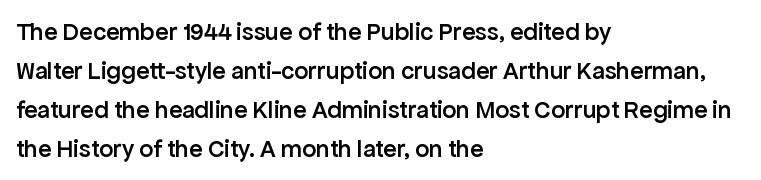
{"italic": "no", "bold": "semi", "underline": "no", "align": "left", "line_spacing": "normal", "line_spacing_ratio": 1.56, "letter_spacing": "normal", "letter_spacing_em": 0.0, "glyph_px": 25}
